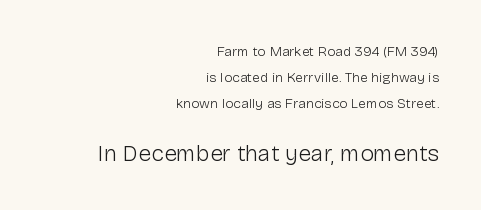
Q: Is the text bold? A: No.
Q: Is the text italic (slanted)? A: No, it is upright.
Q: Is the text underlined? A: No.
Q: How is the paragraph aligned? A: Right-aligned.
Q: Is the spacing between letters normal or unusually wide? A: Normal.
Q: Which block of text is set in a larger size, the first (top) or the second (bottom)? A: The second (bottom) one.
